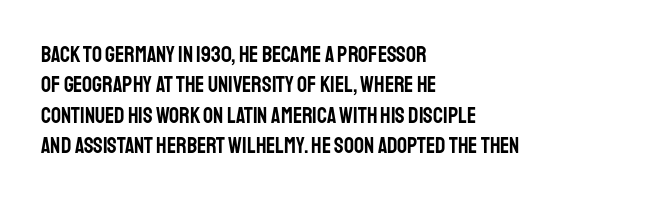
Q: Is the text italic (slanted)? A: No, it is upright.
Q: Is the text underlined? A: No.
Q: How is the paragraph aligned? A: Left-aligned.
Q: Is the spacing between letters normal or unusually wide? A: Normal.
Q: Is the spacing between lines tight, normal or loose? A: Normal.
